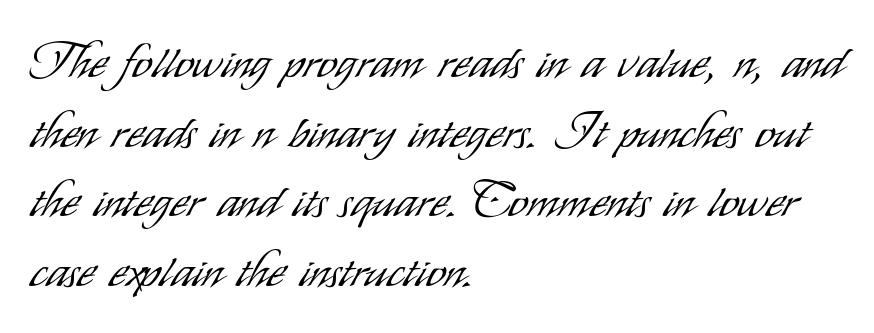
{"serif": "no", "bold": "no", "weight": "light", "width": "condensed", "stroke_contrast": "low", "x_height": "small", "monospaced": "no", "underline": "no", "align": "left", "line_spacing": "normal", "line_spacing_ratio": 1.42, "letter_spacing": "normal", "letter_spacing_em": 0.0, "glyph_px": 49}
